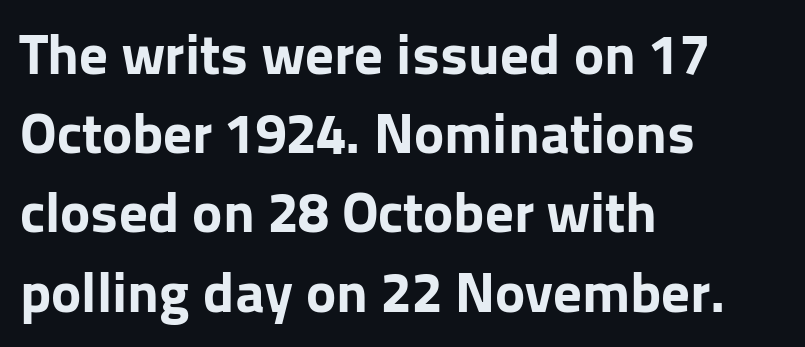
{"serif": "no", "italic": "no", "bold": "yes", "weight": "bold", "width": "normal", "stroke_contrast": "low", "x_height": "medium", "monospaced": "no", "underline": "no", "align": "left", "line_spacing": "normal", "line_spacing_ratio": 1.39, "letter_spacing": "normal", "letter_spacing_em": 0.0, "glyph_px": 57}
